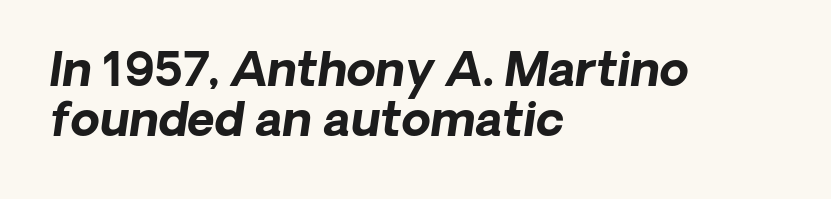
A typesetter would call this leading minimal, almost set solid. As a designer I'd log this as weight 700, bold. This rendering uses left alignment, leaving the right contour irregular. Just letters on the line, the space beneath them empty. Is this a fixed-width face? No — the glyphs have proportional, varying widths.
